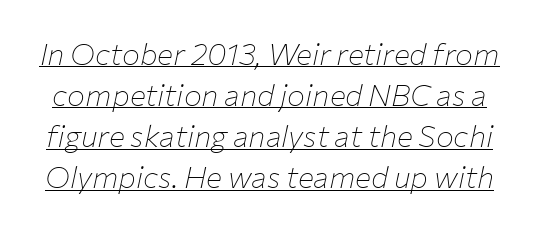
Q: Is the text bold? A: No.
Q: Is the text italic (slanted)? A: Yes, it leans right by about 12 degrees.
Q: Is the text underlined? A: Yes.
Q: Is the spacing between letters normal or unusually wide? A: Normal.
Q: Is the spacing between lines tight, normal or loose? A: Normal.
Q: Width (condensed, normal, or wide)? A: Normal.
Q: Stroke contrast? A: Low.
Q: x-height? A: Medium.
Q: Monospaced? A: No.
